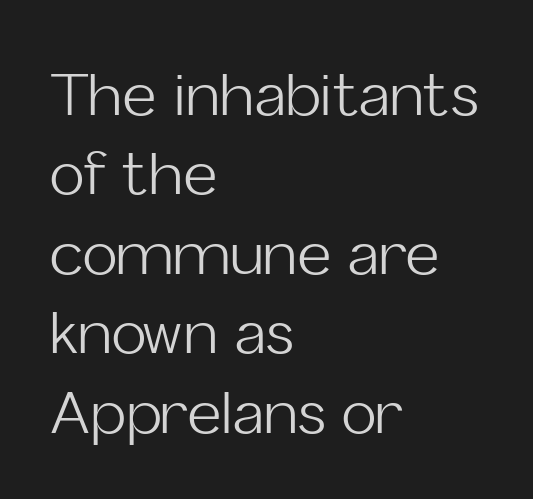
{"serif": "no", "italic": "no", "bold": "no", "weight": "light", "width": "normal", "stroke_contrast": "low", "x_height": "medium", "monospaced": "no", "underline": "no", "align": "left", "line_spacing": "normal", "line_spacing_ratio": 1.37, "letter_spacing": "normal", "letter_spacing_em": 0.0, "glyph_px": 58}
